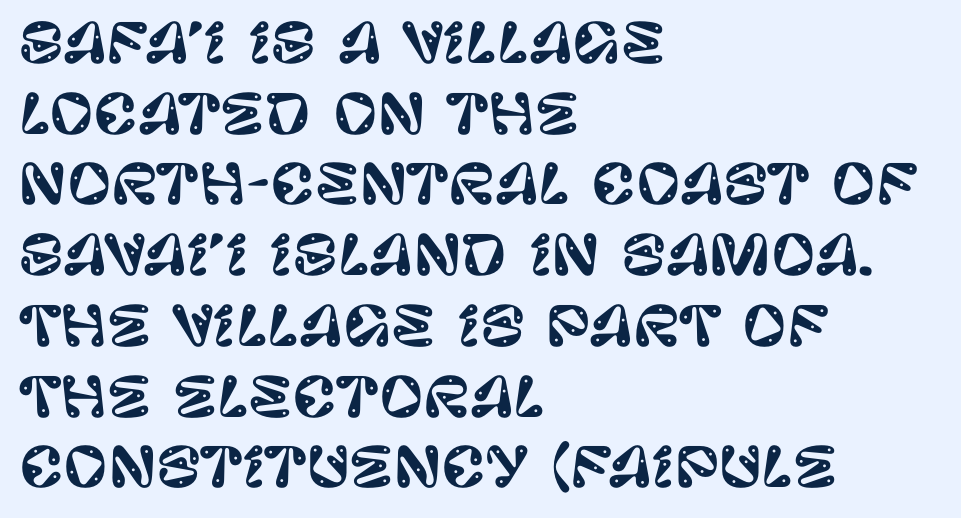
The paragraph has a hard left edge and a soft right edge. Are there feet on the stems? There aren't — it's a sans. The rendering keeps characters at their native spacing. Here the designer chose a conventional face with non-uniform glyph widths.
